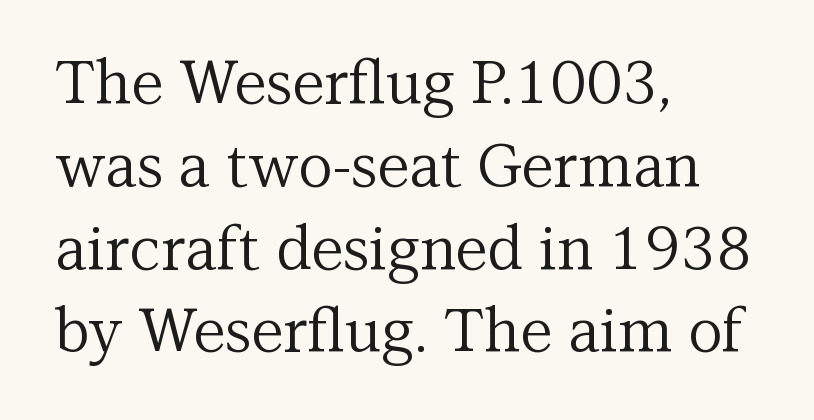
The image shows 60 px regular-weight serif type, upright; set left-aligned, normal line spacing (1.38x), normal letter spacing, not underlined; medium stroke contrast and a medium x-height.
